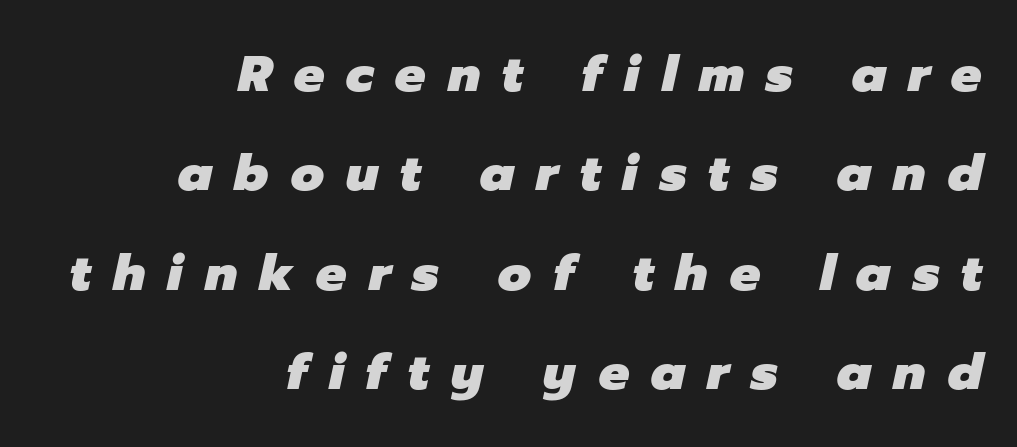
Strong, thick strokes mark this as bold type. Words float on clear page, feet unadorned. Casual observation: everything's shoved over to the right. Baseline-to-baseline distance is far greater than the letter height. Character widths vary here, with narrow letters taking less room than wide ones. Is the type slanted? Yes — the strokes lean at a clear angle.
